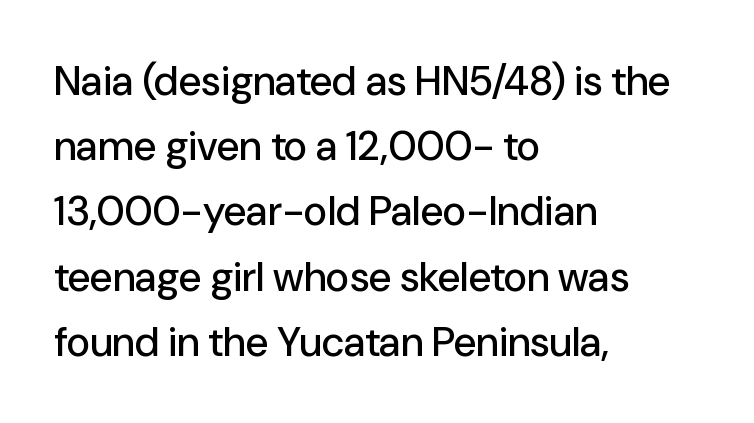
{"serif": "no", "italic": "no", "width": "normal", "stroke_contrast": "low", "x_height": "medium", "monospaced": "no", "underline": "no", "align": "left", "line_spacing": "normal", "line_spacing_ratio": 1.59, "letter_spacing": "normal", "letter_spacing_em": 0.0, "glyph_px": 41}
